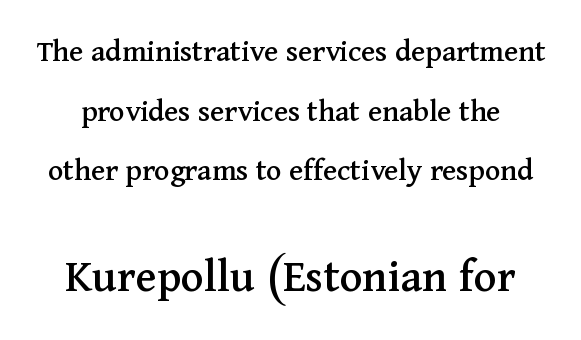
The image shows 48 px serif type, upright; set line spacing 1.86x, normal letter spacing, not underlined; the second (bottom) block is 1.5x larger; medium stroke contrast and a medium x-height.
